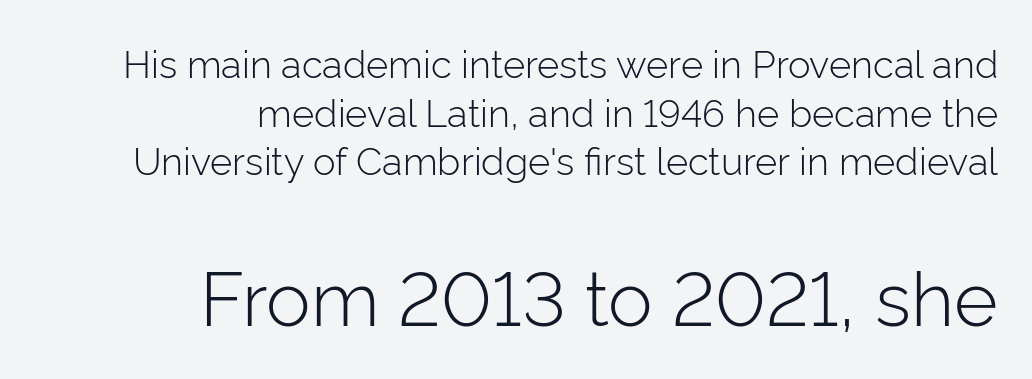
Leading matches the norm, producing a regular column. The specimen reads as upright at a glance. Unlike a traditional serif, this face leaves its strokes unadorned. Quick note: underline off. A typesetter would call this proportional, since set widths differ per character. The letters look calm and open, with moderate or lighter stems.
